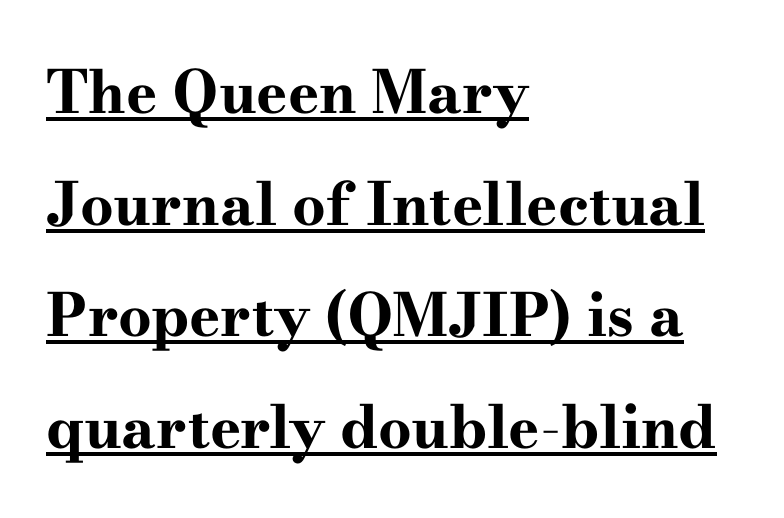
Serif or sans? Serif — the stroke terminals have little feet. In terms of weight, the rendering is a true, heavy bold. Decoration check: the copy is underlined. The typography opts for an upright posture over an oblique one.
